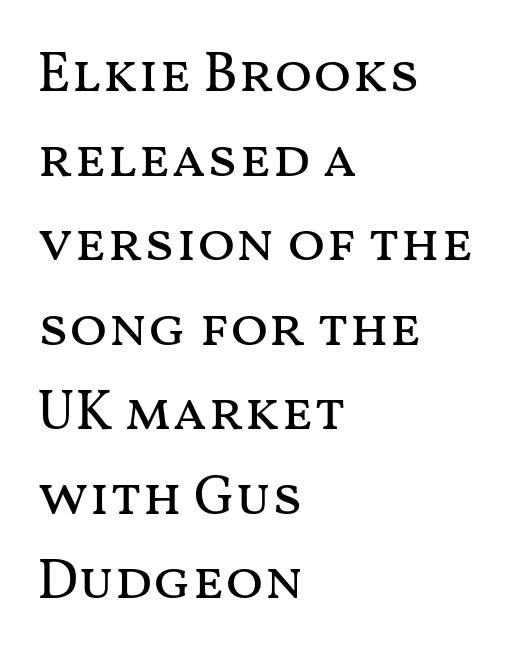
Q: Is the text bold? A: No.
Q: Is the text italic (slanted)? A: No, it is upright.
Q: Is the text underlined? A: No.
Q: How is the paragraph aligned? A: Left-aligned.
Q: Is the spacing between letters normal or unusually wide? A: Normal.
Q: Is the spacing between lines tight, normal or loose? A: Normal.
Q: Width (condensed, normal, or wide)? A: Wide.
Q: Stroke contrast? A: Medium.
Q: x-height? A: Medium.
Q: Monospaced? A: No.
